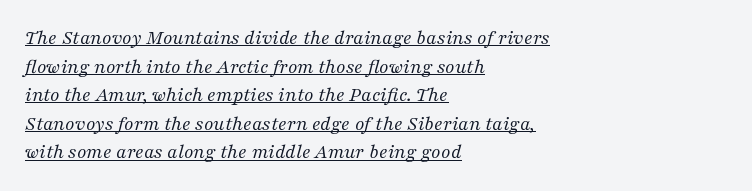
The image shows 21 px text type, italic (leaning right); set left-aligned, normal line spacing (1.36x), normal letter spacing, underlined.
